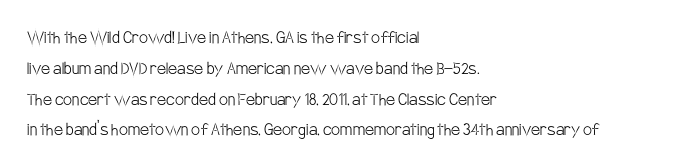
Unmarked baselines from the first word to the last. Between one letter and the next there's only the usual sliver of space. Left-aligned paragraph, ragged on the right. Compared with typical paragraphs, the rows here are spaced about the same. It's the straight-up-and-down kind of type.
